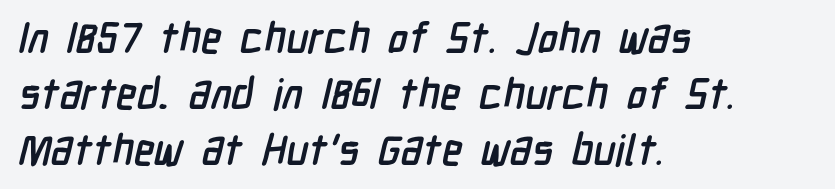
{"serif": "no", "bold": "yes", "weight": "semibold", "width": "condensed", "stroke_contrast": "low", "x_height": "medium", "monospaced": "no", "underline": "no", "align": "left", "line_spacing": "normal", "line_spacing_ratio": 1.33, "letter_spacing": "normal", "letter_spacing_em": 0.0, "glyph_px": 42}
